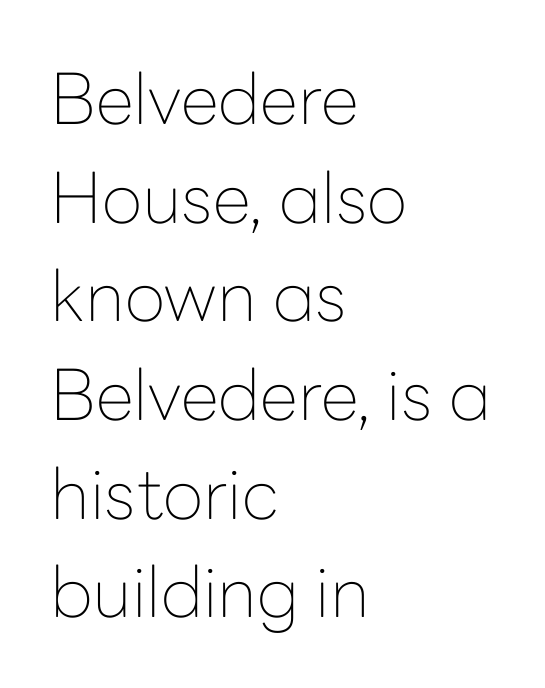
Q: Is the text bold? A: No.
Q: Is the text italic (slanted)? A: No, it is upright.
Q: Is the typeface a serif or a sans-serif typeface? A: Sans-serif.
Q: Is the text underlined? A: No.
Q: How is the paragraph aligned? A: Left-aligned.
Q: Is the spacing between letters normal or unusually wide? A: Normal.
Q: Is the spacing between lines tight, normal or loose? A: Normal.
Q: Width (condensed, normal, or wide)? A: Normal.
Q: Stroke contrast? A: Low.
Q: x-height? A: Medium.
Q: Monospaced? A: No.
